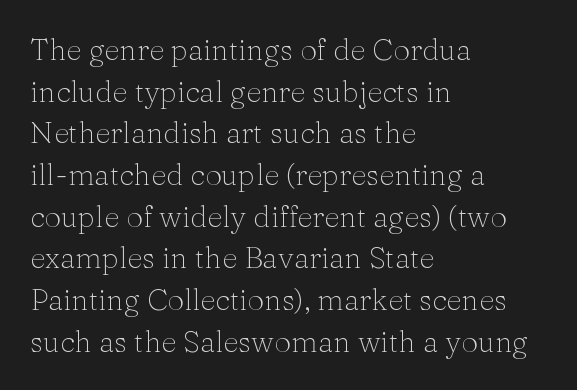
{"serif": "yes", "italic": "no", "bold": "no", "weight": "light", "width": "normal", "stroke_contrast": "medium", "x_height": "medium", "monospaced": "no", "underline": "no", "align": "left", "line_spacing": "normal", "line_spacing_ratio": 1.39, "letter_spacing": "normal", "letter_spacing_em": 0.0, "glyph_px": 30}
